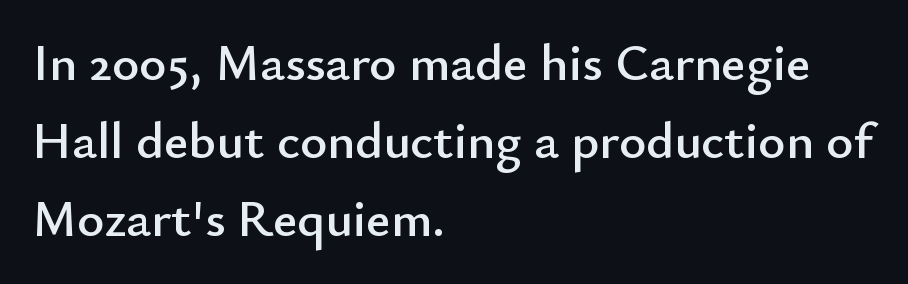
{"serif": "no", "italic": "no", "width": "normal", "stroke_contrast": "low", "x_height": "small", "monospaced": "no", "underline": "no", "align": "left", "line_spacing": "normal", "line_spacing_ratio": 1.5, "letter_spacing": "normal", "letter_spacing_em": 0.0, "glyph_px": 52}
